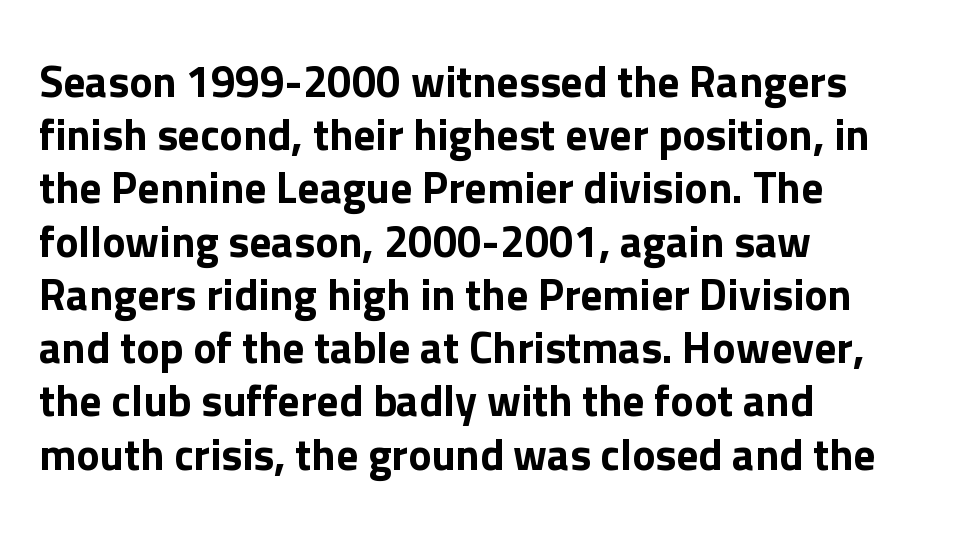
{"serif": "no", "italic": "no", "width": "normal", "stroke_contrast": "low", "x_height": "medium", "monospaced": "no", "underline": "no", "align": "left", "line_spacing_ratio": 1.21, "letter_spacing": "normal", "letter_spacing_em": 0.0, "glyph_px": 44}
